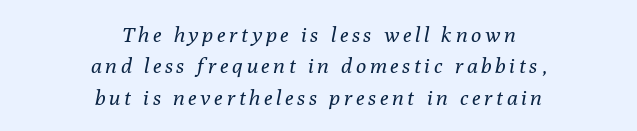
Decoration check: the copy has no underline. Would a proofreader flag this as italicized? Yes. The rendering uses a moderate line-height, typical for paragraphs. Bold? No — there's no thickening of the strokes. The passage is arranged like a title page — every line centered.
